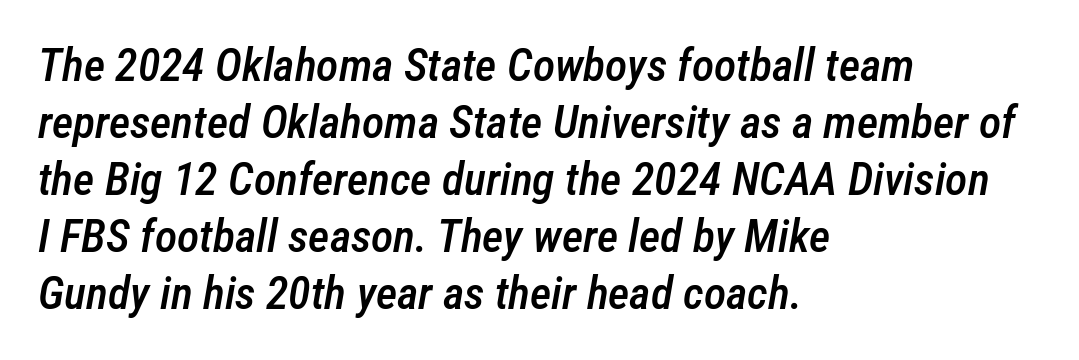
The image shows 46 px semibold, condensed type, italic (leaning right); set left-aligned, line spacing 1.24x, normal letter spacing, not underlined; low stroke contrast and a medium x-height.
